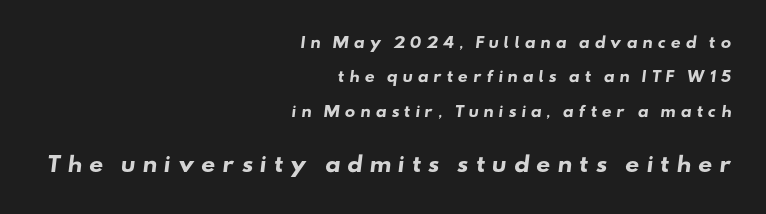
Q: Is the text bold? A: Yes.
Q: Is the text underlined? A: No.
Q: How is the paragraph aligned? A: Right-aligned.
Q: Is the spacing between letters normal or unusually wide? A: Unusually wide.
Q: Is the spacing between lines tight, normal or loose? A: Loose.
Q: Which block of text is set in a larger size, the first (top) or the second (bottom)? A: The second (bottom) one.
